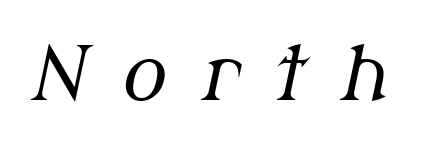
Q: Is the text bold? A: No.
Q: Is the text italic (slanted)? A: Yes, it leans right by about 12 degrees.
Q: Is the typeface a serif or a sans-serif typeface? A: Serif.
Q: Is the text underlined? A: No.
Q: Is the spacing between letters normal or unusually wide? A: Unusually wide.
Q: Width (condensed, normal, or wide)? A: Normal.
Q: Stroke contrast? A: Medium.
Q: x-height? A: Medium.
Q: Monospaced? A: No.
